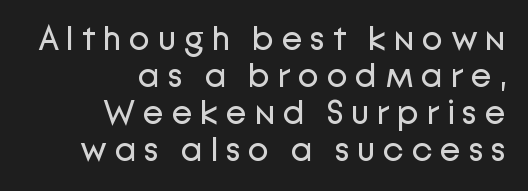
{"serif": "no", "italic": "no", "bold": "no", "weight": "regular", "width": "normal", "stroke_contrast": "low", "x_height": "medium", "monospaced": "no", "underline": "no", "align": "right", "line_spacing": "tight", "line_spacing_ratio": 1.06, "letter_spacing": "wide", "letter_spacing_em": 0.21, "glyph_px": 35}
